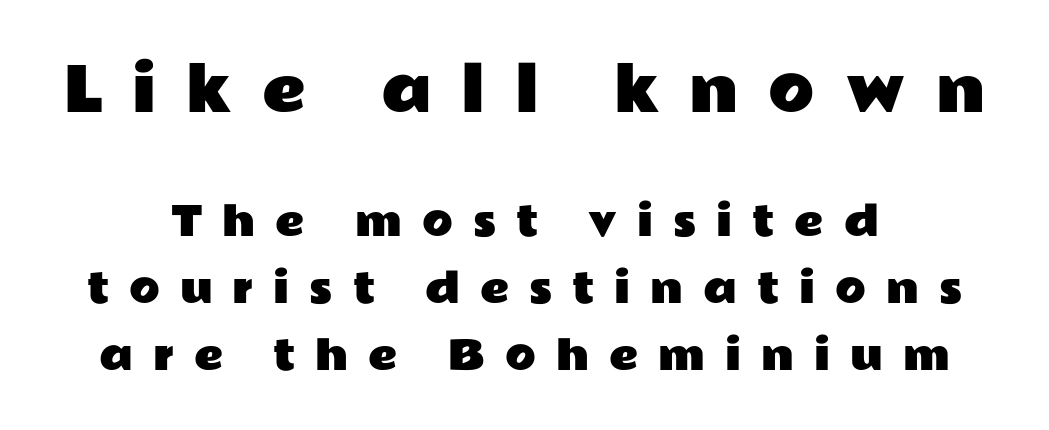
{"serif": "no", "italic": "no", "width": "wide", "stroke_contrast": "low", "x_height": "medium", "monospaced": "no", "underline": "no", "align": "center", "line_spacing": "normal", "line_spacing_ratio": 1.67, "letter_spacing": "wide", "letter_spacing_em": 0.5, "larger_block": "first", "size_ratio": 1.5, "glyph_px": 60}
